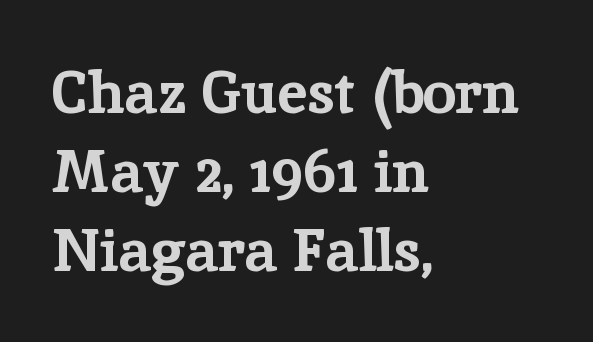
{"serif": "yes", "italic": "no", "bold": "yes", "weight": "bold", "width": "normal", "stroke_contrast": "low", "x_height": "medium", "monospaced": "no", "underline": "no", "align": "left", "line_spacing": "normal", "line_spacing_ratio": 1.32, "letter_spacing": "normal", "letter_spacing_em": 0.0, "glyph_px": 60}
